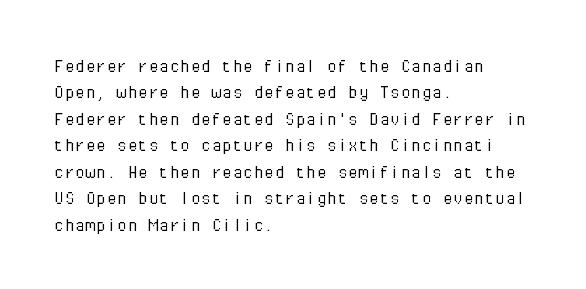
The rendering uses a moderate line-height, typical for paragraphs. Only glyphs here, with clear space below each row. The passage is arranged the way most books set body copy — flush left. Spacing between characters is what you'd get straight out of the box.
